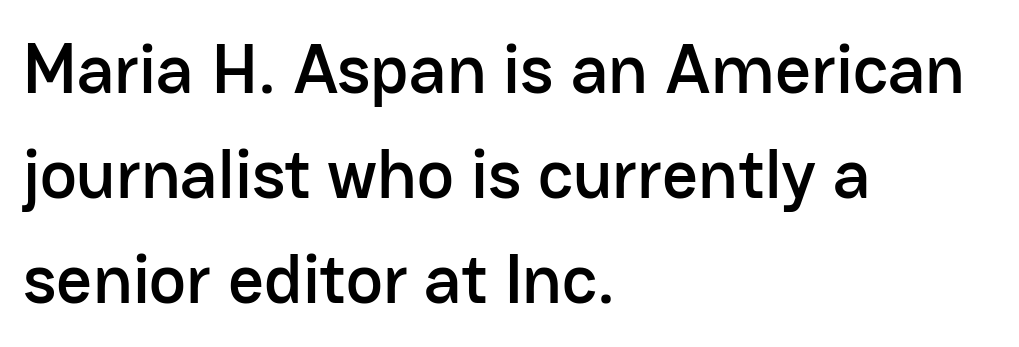
Teacher's note: observe the even left margin — that is flush-left alignment. Beneath every word, the page is bare. The type family on display is of the sans-serif kind. The lines sit at an ordinary, default distance from one another. This sample has the flowing, uneven cadence of proportional lettering.
